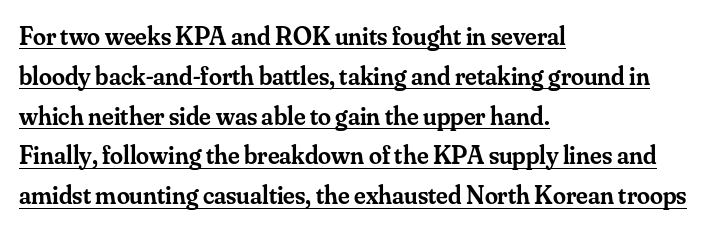
Q: Is the text bold? A: Semi-bold.
Q: Is the text italic (slanted)? A: No, it is upright.
Q: Is the text underlined? A: Yes.
Q: How is the paragraph aligned? A: Left-aligned.
Q: Is the spacing between letters normal or unusually wide? A: Normal.
Q: Is the spacing between lines tight, normal or loose? A: Normal.
